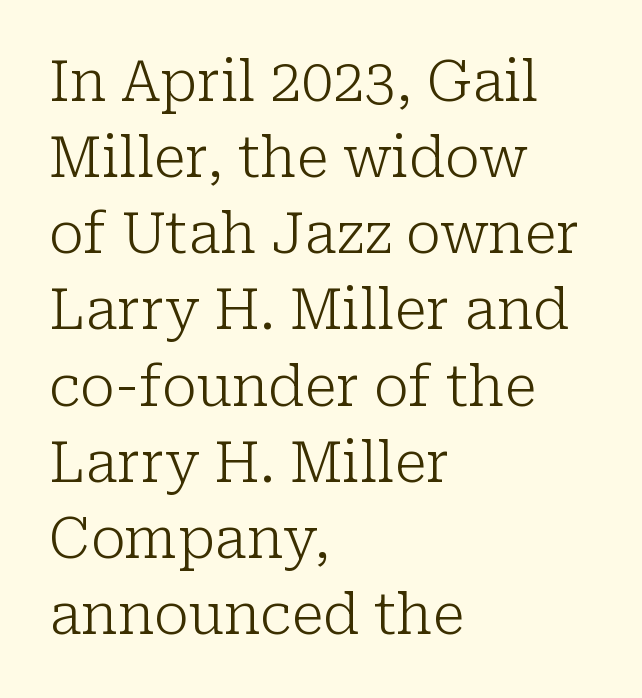
The image shows 56 px light serif type, upright; set left-aligned, normal line spacing (1.36x), normal letter spacing, not underlined; low stroke contrast and a medium x-height.
